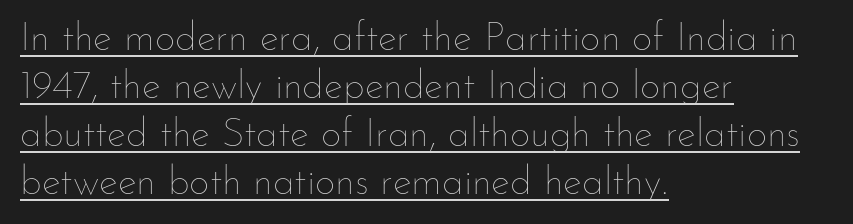
The image shows 40 px thin type, upright; set left-aligned, line spacing 1.2x, normal letter spacing, underlined; low stroke contrast and a small x-height.
